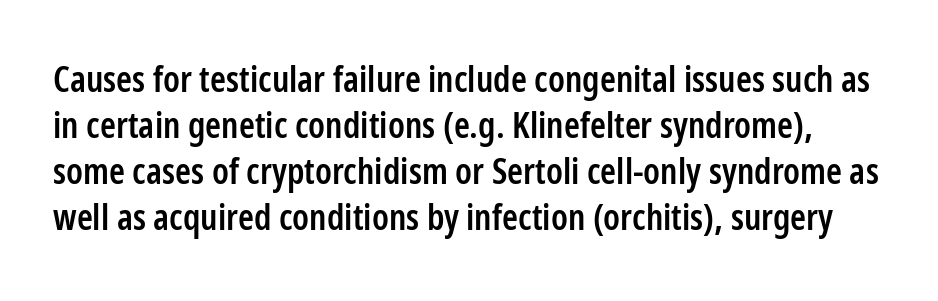
Q: Is the text bold? A: Semi-bold.
Q: Is the text italic (slanted)? A: No, it is upright.
Q: Is the typeface a serif or a sans-serif typeface? A: Sans-serif.
Q: Is the text underlined? A: No.
Q: Is the spacing between letters normal or unusually wide? A: Normal.
Q: Is the spacing between lines tight, normal or loose? A: Normal.
Q: Width (condensed, normal, or wide)? A: Condensed.
Q: Stroke contrast? A: Low.
Q: x-height? A: Medium.
Q: Monospaced? A: No.
